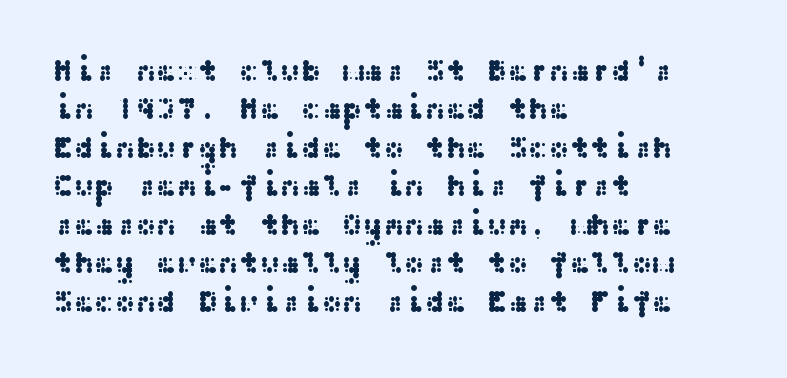
Q: Is the text italic (slanted)? A: No, it is upright.
Q: Is the typeface a serif or a sans-serif typeface? A: Sans-serif.
Q: Is the text underlined? A: No.
Q: How is the paragraph aligned? A: Left-aligned.
Q: Is the spacing between letters normal or unusually wide? A: Normal.
Q: Width (condensed, normal, or wide)? A: Wide.
Q: Stroke contrast? A: Medium.
Q: x-height? A: Medium.
